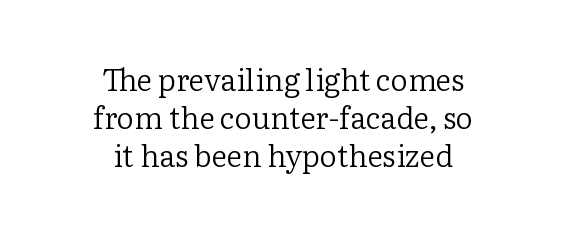
Q: Is the text bold? A: No.
Q: Is the text italic (slanted)? A: No, it is upright.
Q: Is the typeface a serif or a sans-serif typeface? A: Serif.
Q: Is the text underlined? A: No.
Q: How is the paragraph aligned? A: Centered.
Q: Is the spacing between letters normal or unusually wide? A: Normal.
Q: Is the spacing between lines tight, normal or loose? A: Normal.
Q: Width (condensed, normal, or wide)? A: Normal.
Q: Stroke contrast? A: Low.
Q: x-height? A: Medium.
Q: Monospaced? A: No.
